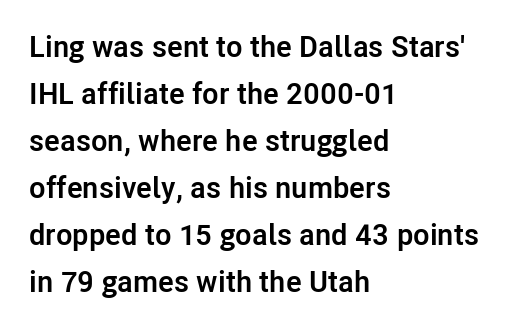
Posture: vertical. On the weight axis this lands at bold, roughly 700. Vertically, the passage feels balanced, rows spaced as you'd expect. Each letter's strokes conclude bluntly, with no projecting serifs. The passage shown has conventional tracking throughout. Varying glyph widths throughout — classic text-font behaviour.
